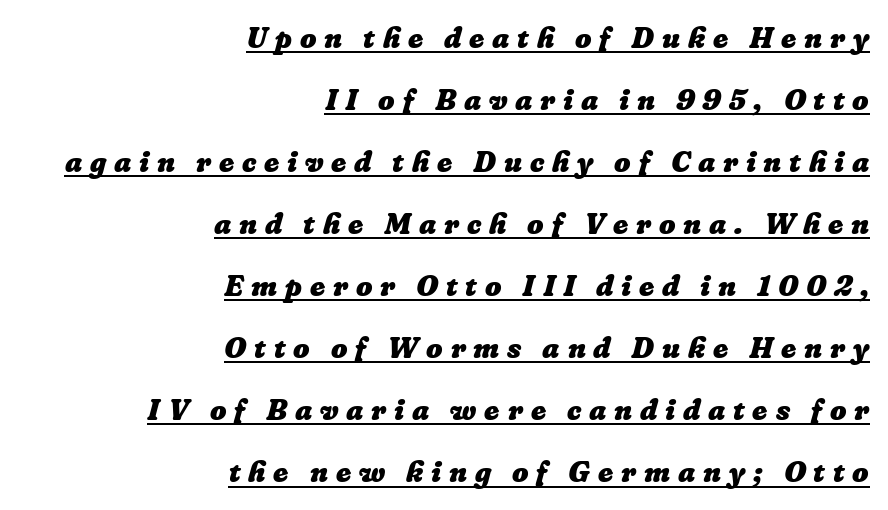
The text block is weighted toward the right margin, trailing off unevenly leftward. I'd describe the lettering as bold — thick and assertive. Line spacing here is loose. You can see a thin bar hugging the bottom of the glyphs.
